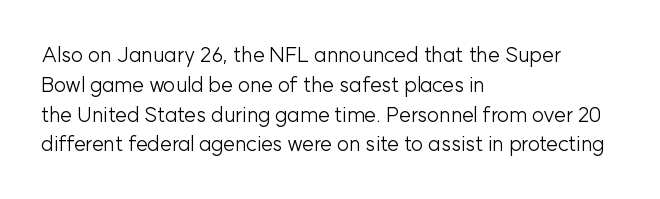
Q: Is the text bold? A: No.
Q: Is the text italic (slanted)? A: No, it is upright.
Q: Is the text underlined? A: No.
Q: How is the paragraph aligned? A: Left-aligned.
Q: Is the spacing between letters normal or unusually wide? A: Normal.
Q: Is the spacing between lines tight, normal or loose? A: Normal.
